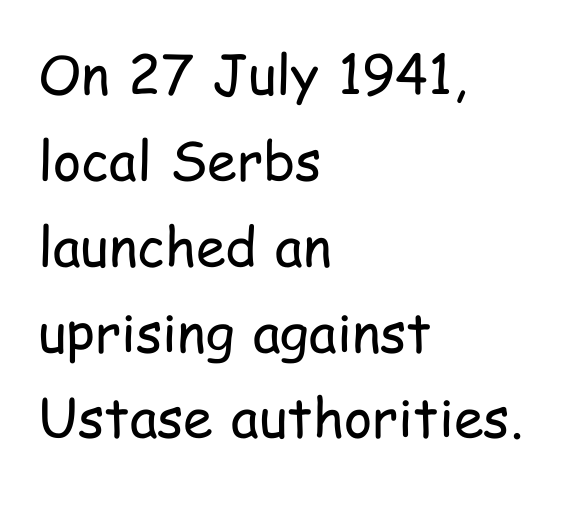
Any mark beneath the type? The region is blank. Default kerning and tracking; the words read as compact shapes. Rendered with straight, roman letterforms. Font category for this specimen: sans-serif. Is the block centered? No — it sits flush against the left margin.
